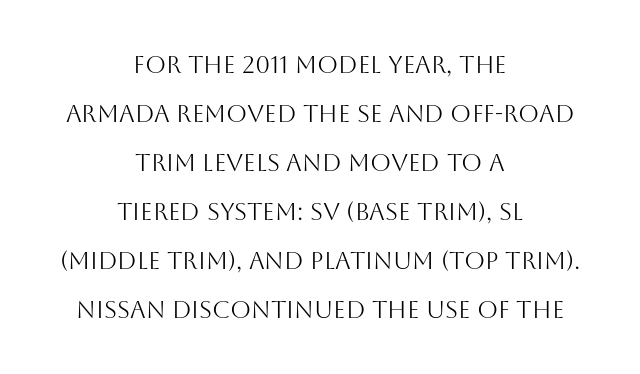
Q: Is the text bold? A: No.
Q: Is the text italic (slanted)? A: No, it is upright.
Q: Is the text underlined? A: No.
Q: How is the paragraph aligned? A: Centered.
Q: Is the spacing between letters normal or unusually wide? A: Normal.
Q: Is the spacing between lines tight, normal or loose? A: Loose.
